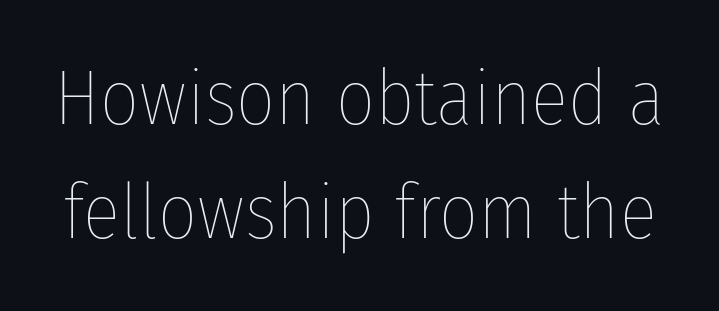
The passage shown stacks its lines at a standard gap. Plain, unruled lines of type. The font sits on the lighter half of the weight spectrum, regular included. The face used here is proportionally spaced, like ordinary book or web type. Quick note: not italic, upright.
